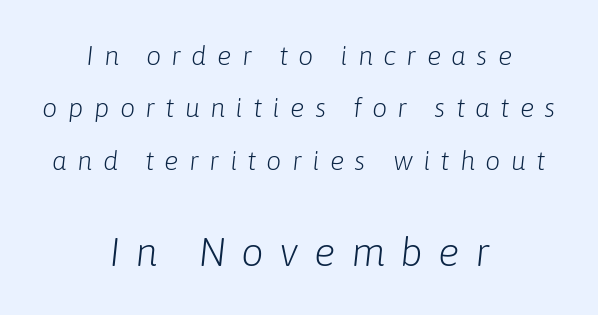
{"italic": "yes", "lean": "right", "slant_degrees": 6, "bold": "no", "weight": "light", "width": "normal", "stroke_contrast": "low", "x_height": "medium", "monospaced": "no", "underline": "no", "align": "center", "line_spacing": "loose", "line_spacing_ratio": 1.94, "letter_spacing": "wide", "letter_spacing_em": 0.38, "larger_block": "second", "size_ratio": 1.48, "glyph_px": 40}
